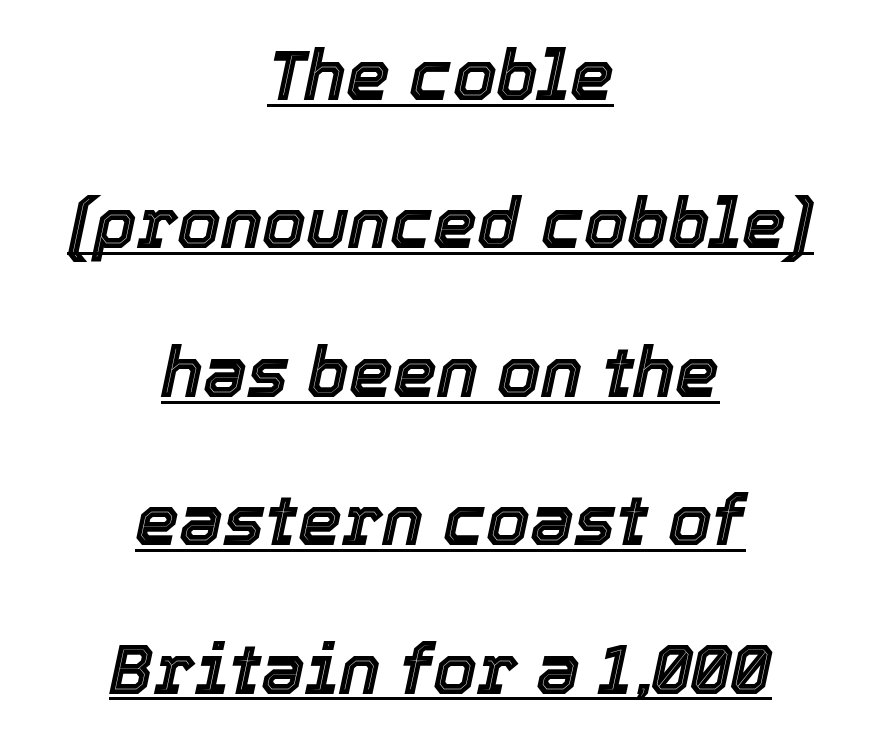
Q: Is the text italic (slanted)? A: Yes, it leans right by about 12 degrees.
Q: Is the text underlined? A: Yes.
Q: How is the paragraph aligned? A: Centered.
Q: Is the spacing between letters normal or unusually wide? A: Normal.
Q: Is the spacing between lines tight, normal or loose? A: Loose.
Q: Width (condensed, normal, or wide)? A: Normal.
Q: x-height? A: Medium.
Q: Monospaced? A: No.
